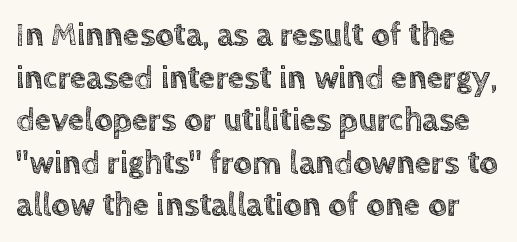
Q: Is the text italic (slanted)? A: No, it is upright.
Q: Is the text underlined? A: No.
Q: Is the spacing between letters normal or unusually wide? A: Normal.
Q: Is the spacing between lines tight, normal or loose? A: Normal.
Q: Width (condensed, normal, or wide)? A: Normal.
Q: x-height? A: Large.
Q: Monospaced? A: No.
